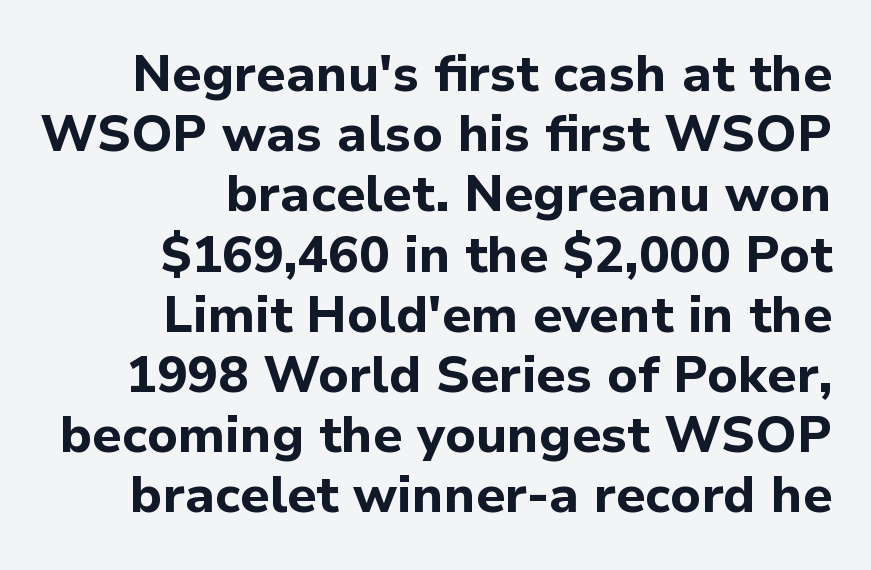
A bare baseline throughout the passage. Notice how the passage keeps a crisp vertical edge on the right only. Caption: bold face, heavy strokes. Italic? Not at all — the glyphs are vertical. Type style note: lacks serifs.
